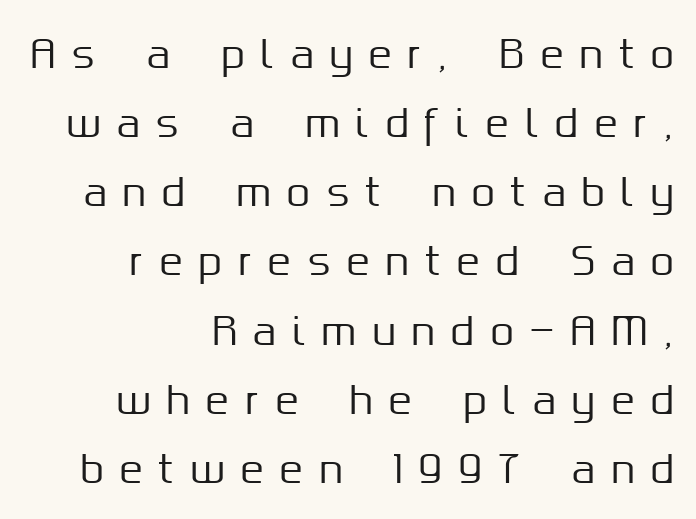
The ragged edge is on the left, which tells us the setting is flush right. Observe the wide spacing: letters keep a clear distance from each other. Descenders are the only things crossing below the line. Typographically, this falls in the sans-serif category. Proportional: the letters do not fall into vertical columns.
